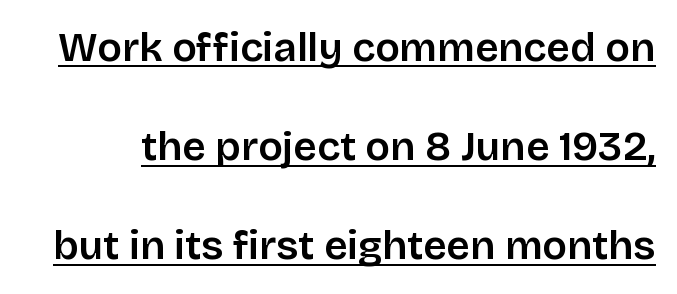
The image shows 41 px sans-serif type, upright; set loose line spacing (2.42x), normal letter spacing, underlined; low stroke contrast and a large x-height.
